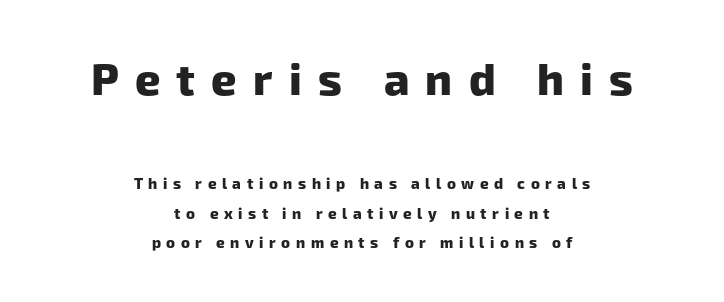
You could not count columns in this text — the font is proportionally spaced. Anything drawn beneath the words? Only blank space. Between one letter and the next there's a generous, obvious gap. The type family on display is of the sans-serif kind. Which of the two is more prominent by size? The first, at the top. The leading is generous, giving the passage an open texture.
